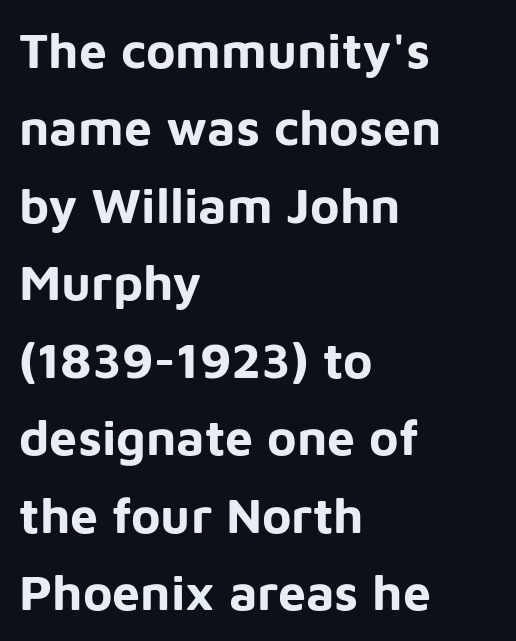
The face used here is proportionally spaced, like ordinary book or web type. Reading down the column, the eye jumps a familiar distance to each next line. Unlike a traditional serif, this face leaves its strokes unadorned. Each glyph is drawn with heavy, bold strokes. Does the copy run flush right? No — it runs flush left. This rendering leaves character spacing at its baseline value.
